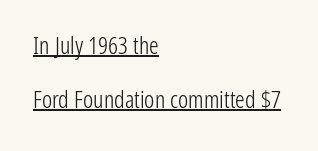
{"italic": "no", "bold": "no", "underline": "yes", "align": "left", "line_spacing": "loose", "line_spacing_ratio": 2.25, "letter_spacing": "normal", "letter_spacing_em": 0.0, "glyph_px": 24}
